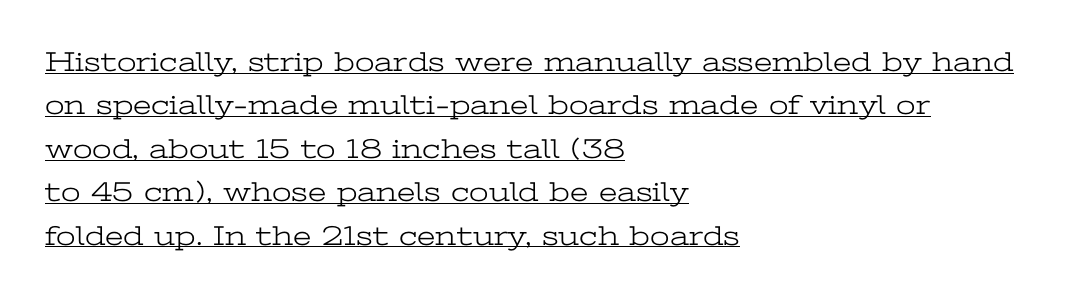
The image shows 28 px light, wide serif type, upright; set left-aligned, normal line spacing (1.55x), normal letter spacing, underlined; low stroke contrast and a medium x-height.
